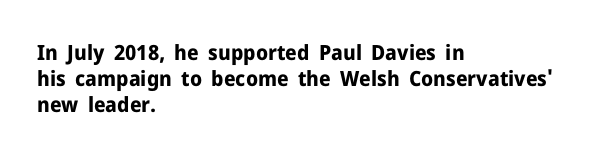
The image shows 21 px bold type, upright; set left-aligned, line spacing 1.24x, normal letter spacing, not underlined.
